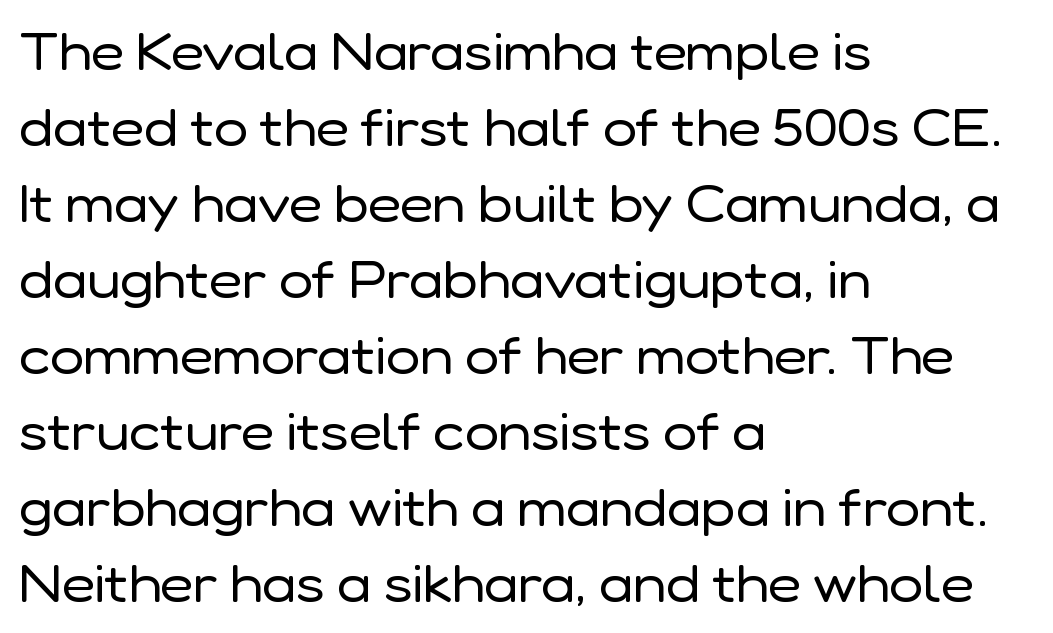
The rendering shows plain stroke endings on the letterforms — a sans-serif design. The letterforms sit shoulder to shoulder at normal distance. Spacing verdict: proportional, widths tailored to each character. No word sits above an underline. The axis of the letterforms is exactly vertical.
